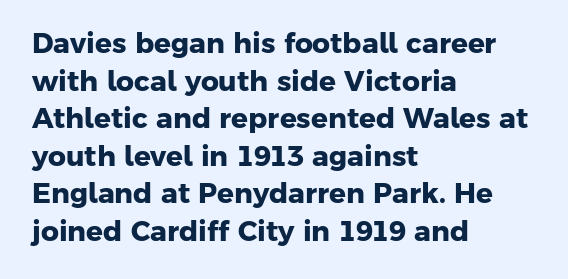
Q: Is the text bold? A: Yes.
Q: Is the typeface a serif or a sans-serif typeface? A: Sans-serif.
Q: Is the text underlined? A: No.
Q: How is the paragraph aligned? A: Left-aligned.
Q: Is the spacing between letters normal or unusually wide? A: Normal.
Q: Is the spacing between lines tight, normal or loose? A: Normal.
Q: Width (condensed, normal, or wide)? A: Normal.
Q: Stroke contrast? A: Low.
Q: x-height? A: Medium.
Q: Monospaced? A: No.
